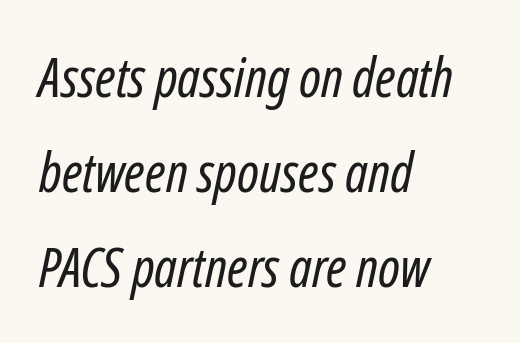
{"italic": "yes", "lean": "right", "slant_degrees": 12, "bold": "no", "weight": "regular", "width": "condensed", "stroke_contrast": "low", "x_height": "medium", "monospaced": "no", "underline": "no", "align": "left", "line_spacing_ratio": 1.76, "letter_spacing": "normal", "letter_spacing_em": 0.0, "glyph_px": 54}
